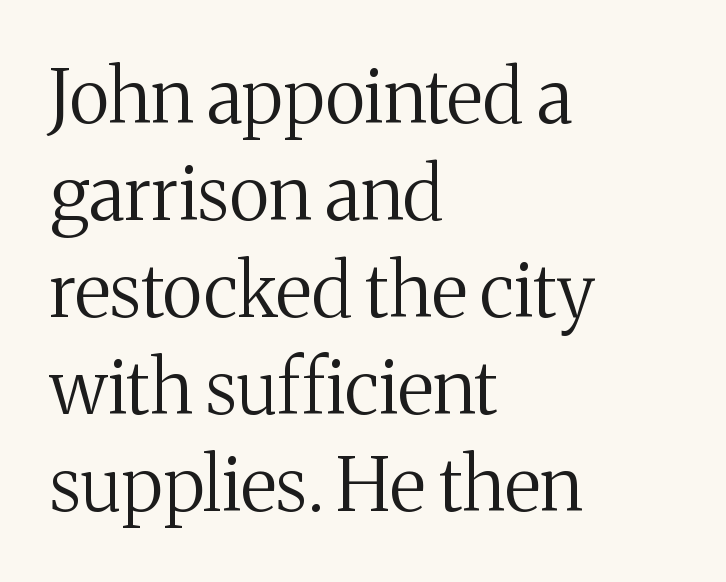
Q: Is the text bold? A: No.
Q: Is the text italic (slanted)? A: No, it is upright.
Q: Is the typeface a serif or a sans-serif typeface? A: Serif.
Q: Is the text underlined? A: No.
Q: How is the paragraph aligned? A: Left-aligned.
Q: Is the spacing between letters normal or unusually wide? A: Normal.
Q: Is the spacing between lines tight, normal or loose? A: Normal.
Q: Width (condensed, normal, or wide)? A: Normal.
Q: Stroke contrast? A: Medium.
Q: x-height? A: Medium.
Q: Monospaced? A: No.
